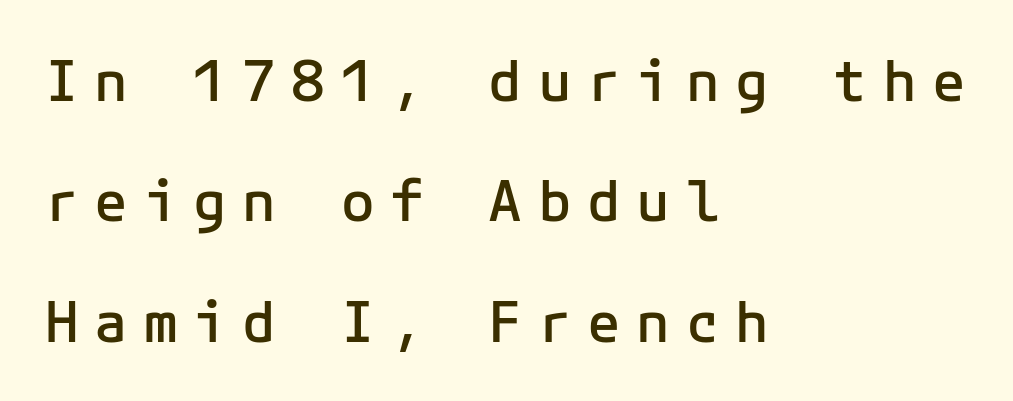
Q: Is the text bold? A: Semi-bold.
Q: Is the text italic (slanted)? A: No, it is upright.
Q: Is the typeface a serif or a sans-serif typeface? A: Sans-serif.
Q: Is the text underlined? A: No.
Q: How is the paragraph aligned? A: Left-aligned.
Q: Is the spacing between letters normal or unusually wide? A: Unusually wide.
Q: Is the spacing between lines tight, normal or loose? A: Loose.
Q: Width (condensed, normal, or wide)? A: Normal.
Q: Stroke contrast? A: Low.
Q: x-height? A: Medium.
